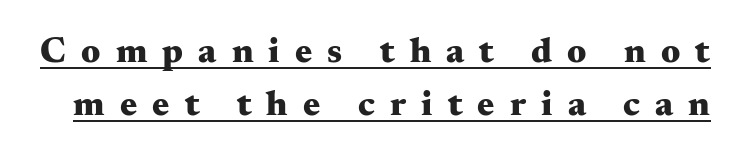
{"serif": "yes", "italic": "no", "bold": "yes", "weight": "heavy", "width": "wide", "stroke_contrast": "medium", "x_height": "small", "monospaced": "no", "underline": "yes", "line_spacing": "normal", "line_spacing_ratio": 1.46, "letter_spacing": "wide", "letter_spacing_em": 0.42, "glyph_px": 36}
